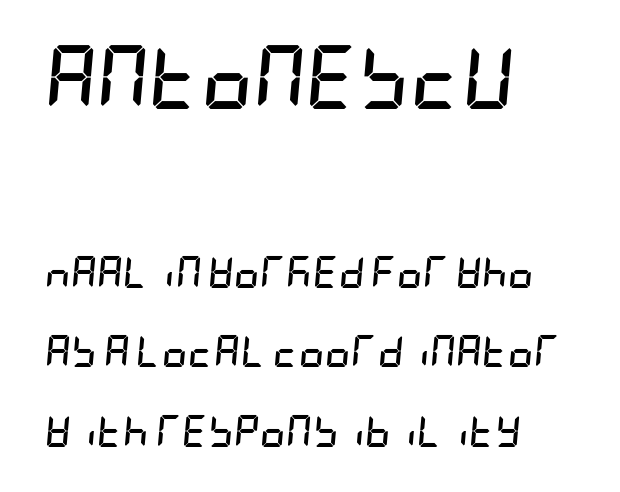
The designer dialed line spacing up above the default. Caption: standard tracking, unaltered. The typesetting leans heavy: a genuine bold. Anything drawn beneath the words? Only blank space.
